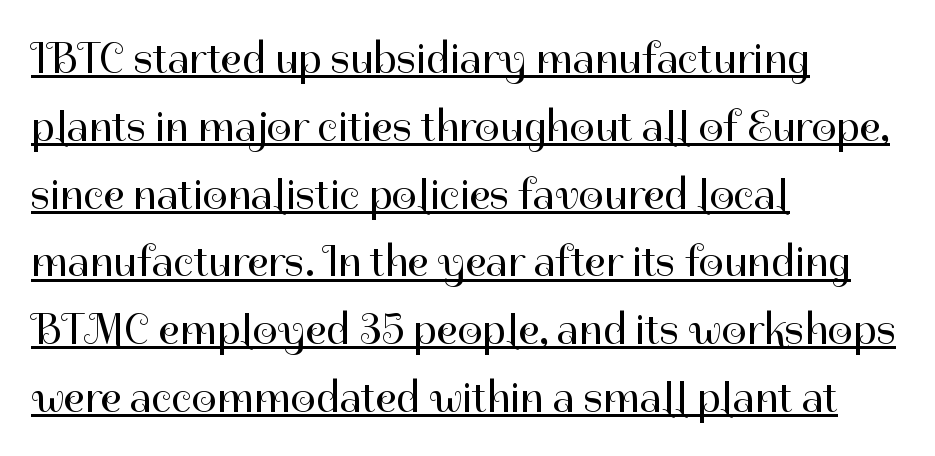
The image shows 44 px regular-weight sans-serif type, upright; set left-aligned, normal line spacing (1.54x), normal letter spacing, underlined; high stroke contrast and a medium x-height.
